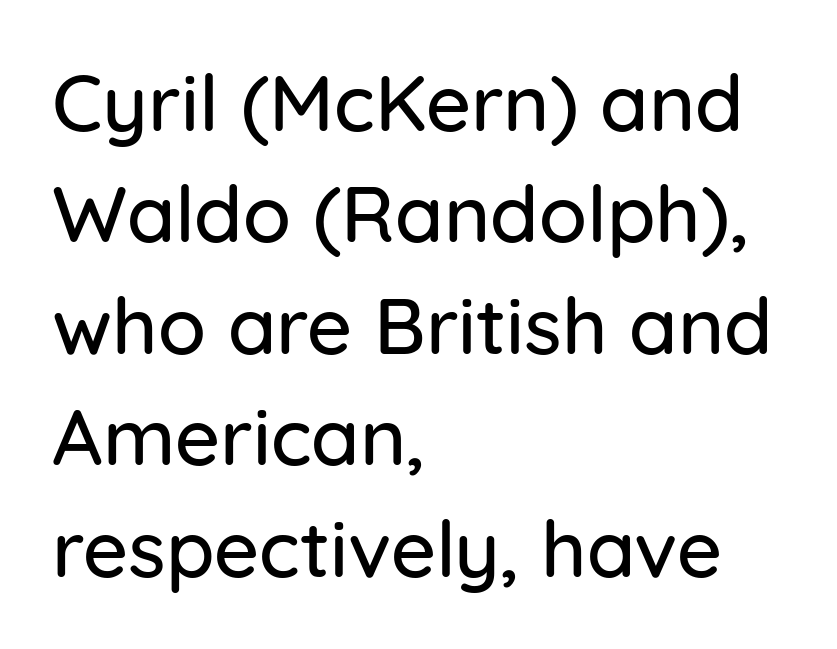
{"serif": "no", "italic": "no", "width": "normal", "stroke_contrast": "low", "x_height": "medium", "monospaced": "no", "underline": "no", "align": "left", "line_spacing": "normal", "line_spacing_ratio": 1.41, "letter_spacing": "normal", "letter_spacing_em": 0.0, "glyph_px": 79}
